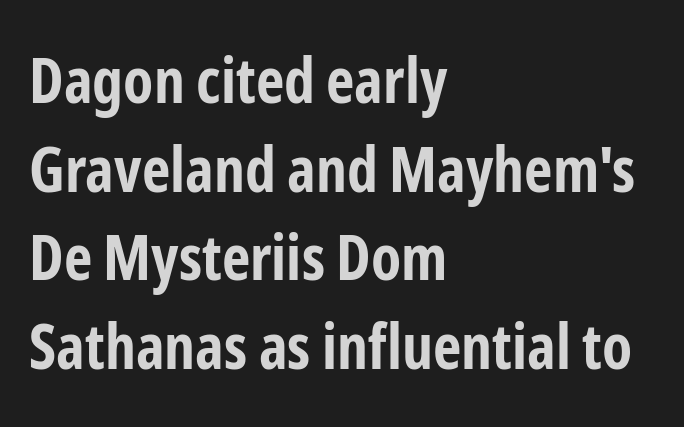
The image shows 62 px bold, condensed sans-serif type, upright; set left-aligned, normal line spacing (1.43x), normal letter spacing, not underlined; low stroke contrast and a medium x-height.
